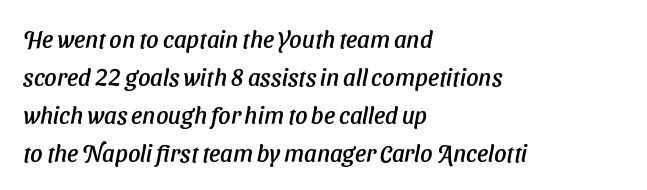
{"italic": "yes", "lean": "right", "slant_degrees": 11, "underline": "no", "align": "left", "line_spacing": "normal", "line_spacing_ratio": 1.58, "letter_spacing": "normal", "letter_spacing_em": 0.0, "glyph_px": 24}
